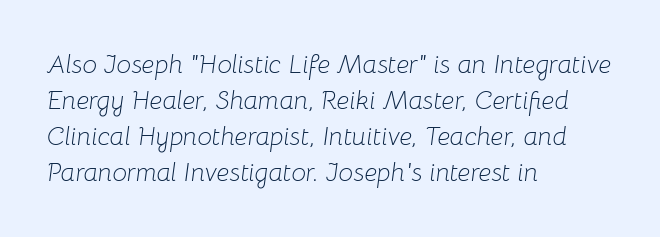
Q: Is the text bold? A: No.
Q: Is the text italic (slanted)? A: Yes, it leans right by about 8 degrees.
Q: Is the text underlined? A: No.
Q: How is the paragraph aligned? A: Left-aligned.
Q: Is the spacing between letters normal or unusually wide? A: Normal.
Q: Is the spacing between lines tight, normal or loose? A: Normal.
